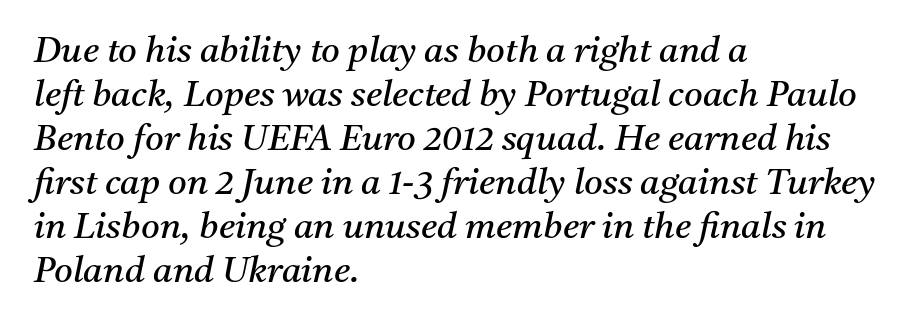
Characters are canted at an angle relative to the baseline's perpendicular. Each row of text sits above clean, open space. Each word holds together tightly as a unit, with standard inter-letter gaps. Font category for this specimen: serif. Horizontally, the lines are justified to the leading edge only.
